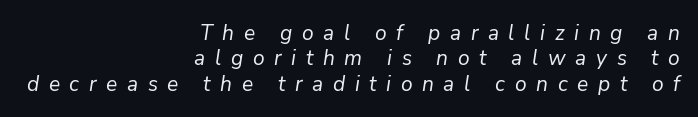
{"italic": "yes", "lean": "right", "slant_degrees": 9, "bold": "no", "underline": "no", "align": "right", "line_spacing_ratio": 1.21, "letter_spacing": "wide", "letter_spacing_em": 0.46, "glyph_px": 21}
